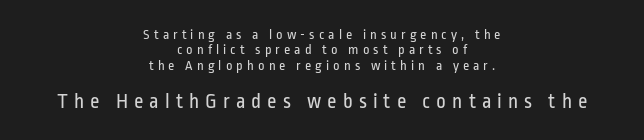
The image shows 21 px text type, upright; set centered, tight line spacing (1.1x), unusually wide letter spacing (+0.29 em), not underlined; the second (bottom) block is 1.5x larger.
